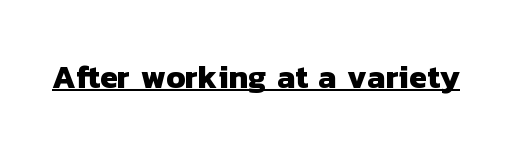
The image shows 32 px heavy sans-serif type; set normal letter spacing, underlined; low stroke contrast and a medium x-height.
